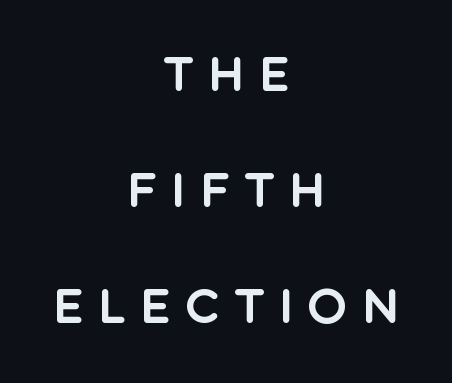
{"serif": "no", "italic": "no", "width": "normal", "x_height": "large", "monospaced": "no", "underline": "no", "align": "center", "line_spacing": "loose", "line_spacing_ratio": 2.47, "letter_spacing": "wide", "letter_spacing_em": 0.31, "glyph_px": 47}
